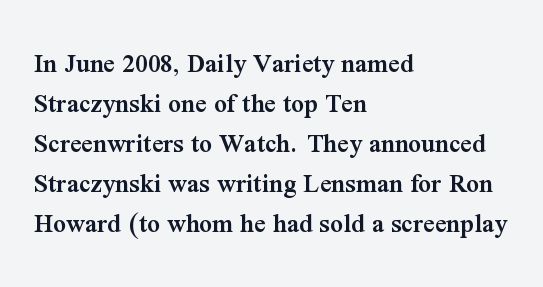
{"serif": "yes", "italic": "no", "bold": "semi", "weight": "semibold", "width": "normal", "stroke_contrast": "medium", "x_height": "medium", "monospaced": "no", "underline": "no", "align": "left", "line_spacing": "normal", "line_spacing_ratio": 1.43, "letter_spacing": "normal", "letter_spacing_em": 0.0, "glyph_px": 28}
